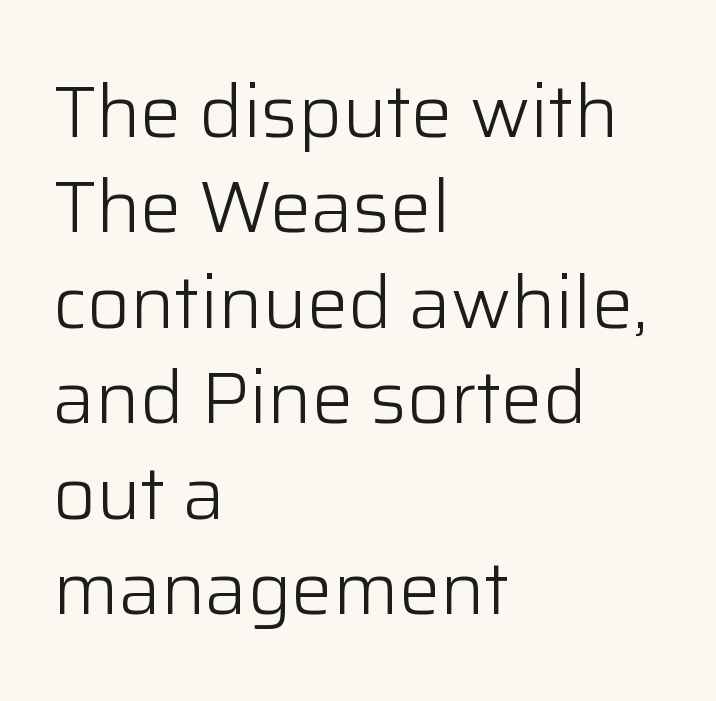
Weight class: somewhere from thin through regular. Quick note: not italic, upright. One glance says typical: line gaps are just what's usual. Tracking here is standard; glyphs follow each other at the usual distance. Letterform terminals end flat and unadorned throughout the passage.
